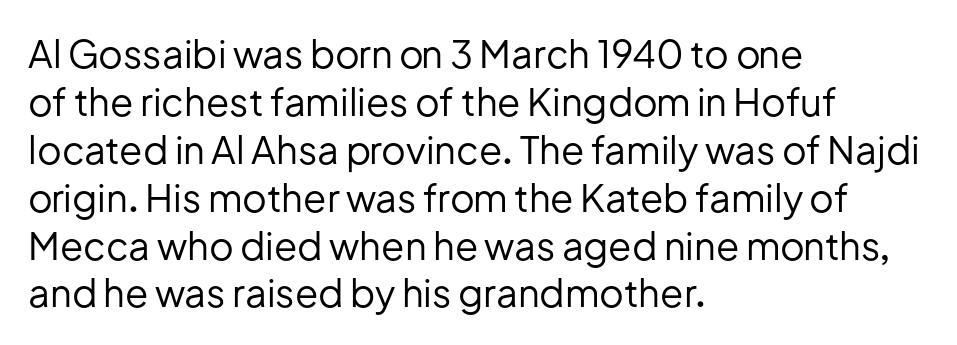
{"serif": "no", "italic": "no", "bold": "no", "weight": "regular", "width": "normal", "stroke_contrast": "low", "x_height": "medium", "monospaced": "no", "underline": "no", "align": "left", "line_spacing": "normal", "line_spacing_ratio": 1.26, "letter_spacing": "normal", "letter_spacing_em": 0.0, "glyph_px": 38}
